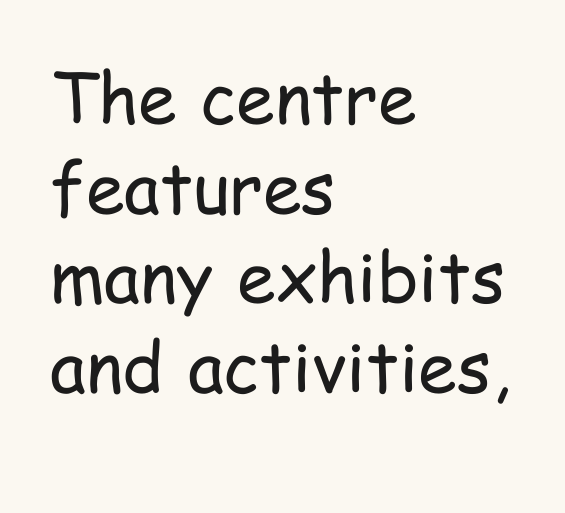
The image shows 70 px regular-weight, condensed sans-serif type, upright; set left-aligned, normal line spacing (1.28x), normal letter spacing, not underlined; low stroke contrast and a medium x-height.
